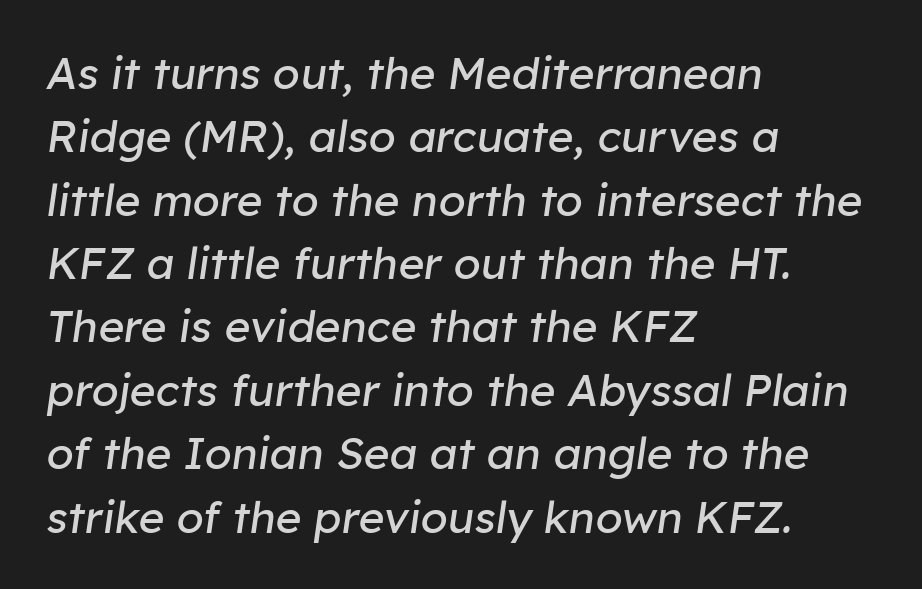
Each new line begins a customary step beneath the previous one. Underline: absent. The specimen reads as italic at a glance. Is this a heavy cut? Hardly; it is regular or lighter.
